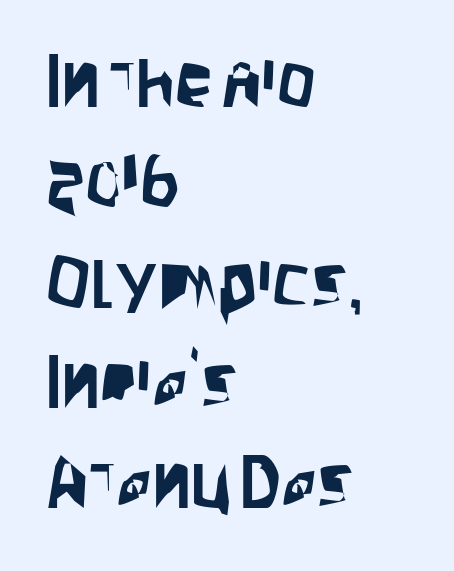
{"serif": "no", "italic": "no", "width": "condensed", "stroke_contrast": "low", "x_height": "large", "monospaced": "no", "underline": "no", "align": "left", "line_spacing": "normal", "line_spacing_ratio": 1.32, "letter_spacing": "normal", "letter_spacing_em": 0.0, "glyph_px": 76}
